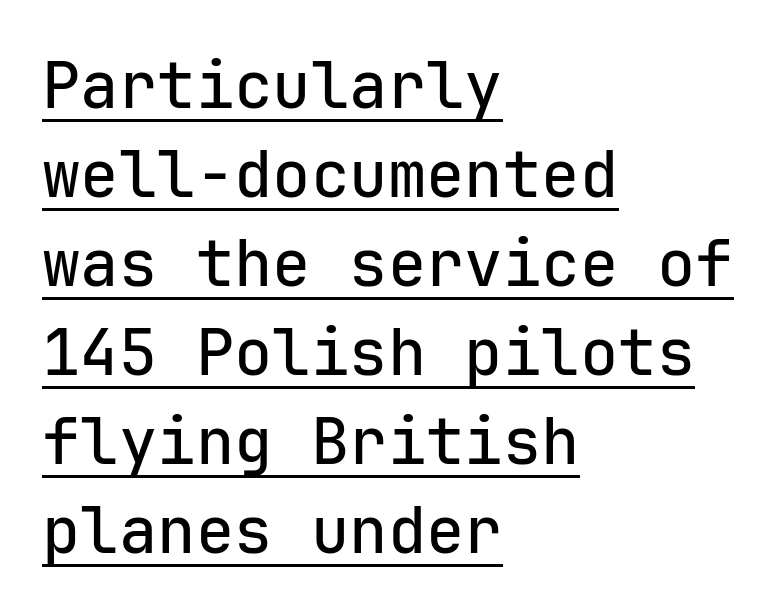
{"serif": "no", "italic": "no", "width": "normal", "stroke_contrast": "low", "x_height": "medium", "monospaced": "yes", "underline": "yes", "align": "left", "line_spacing": "normal", "line_spacing_ratio": 1.39, "letter_spacing": "normal", "letter_spacing_em": 0.0, "glyph_px": 64}
